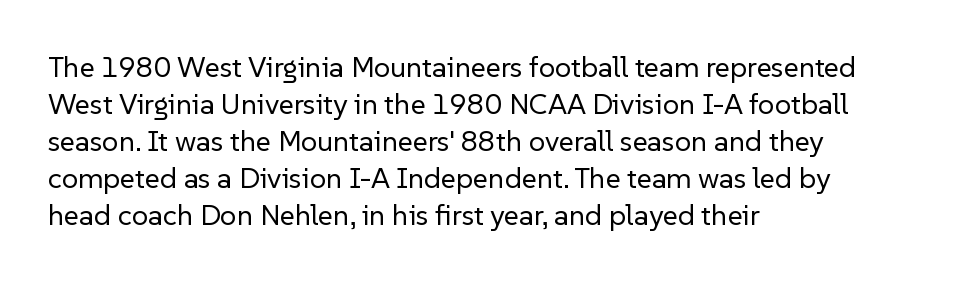
{"serif": "no", "italic": "no", "bold": "no", "weight": "regular", "width": "normal", "stroke_contrast": "low", "x_height": "medium", "monospaced": "no", "underline": "no", "align": "left", "line_spacing": "normal", "line_spacing_ratio": 1.28, "letter_spacing": "normal", "letter_spacing_em": 0.0, "glyph_px": 29}
